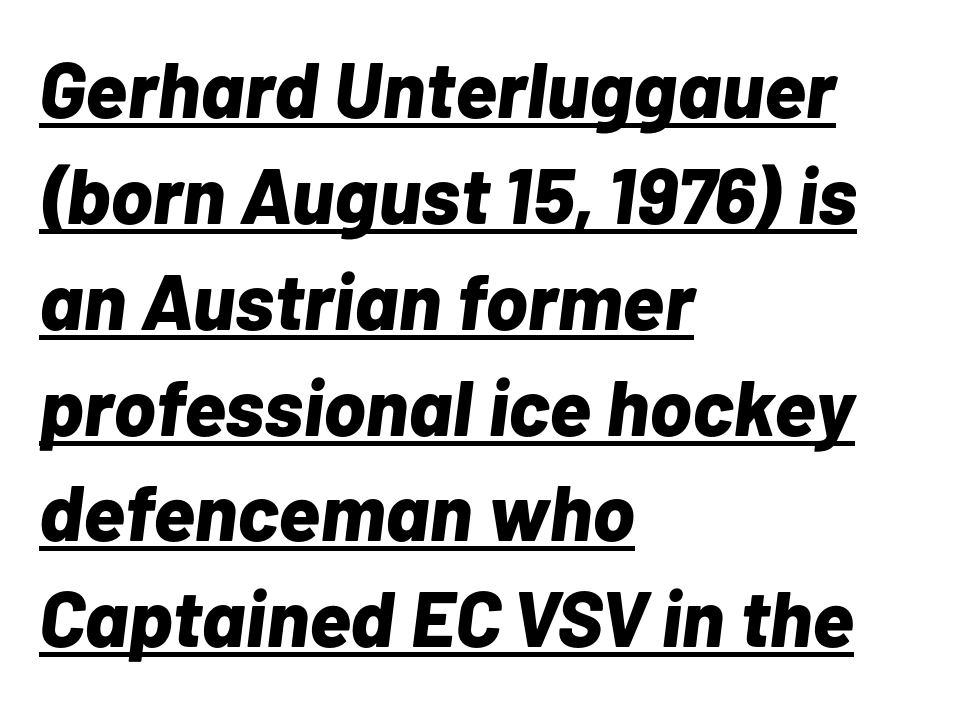
One glance says typical: line gaps are just what's usual. Designer's note — italics engaged. The setting favours the left margin, as ordinary paragraphs usually do. Summary of weight: heavy, a full bold. A rule runs beneath these lines of type.
